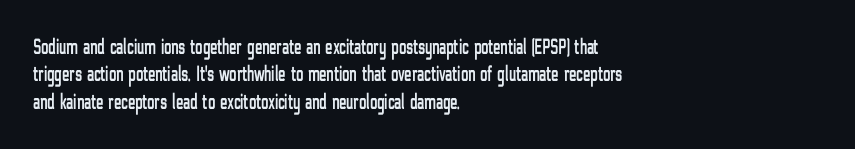
{"italic": "no", "underline": "no", "align": "left", "line_spacing": "normal", "line_spacing_ratio": 1.25, "letter_spacing": "normal", "letter_spacing_em": 0.0, "glyph_px": 22}
